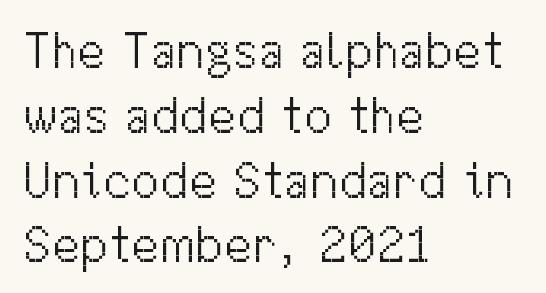
Q: Is the text bold? A: No.
Q: Is the text italic (slanted)? A: No, it is upright.
Q: Is the typeface a serif or a sans-serif typeface? A: Sans-serif.
Q: Is the text underlined? A: No.
Q: How is the paragraph aligned? A: Left-aligned.
Q: Is the spacing between letters normal or unusually wide? A: Normal.
Q: Is the spacing between lines tight, normal or loose? A: Normal.
Q: Width (condensed, normal, or wide)? A: Normal.
Q: Stroke contrast? A: Medium.
Q: x-height? A: Medium.
Q: Monospaced? A: No.
